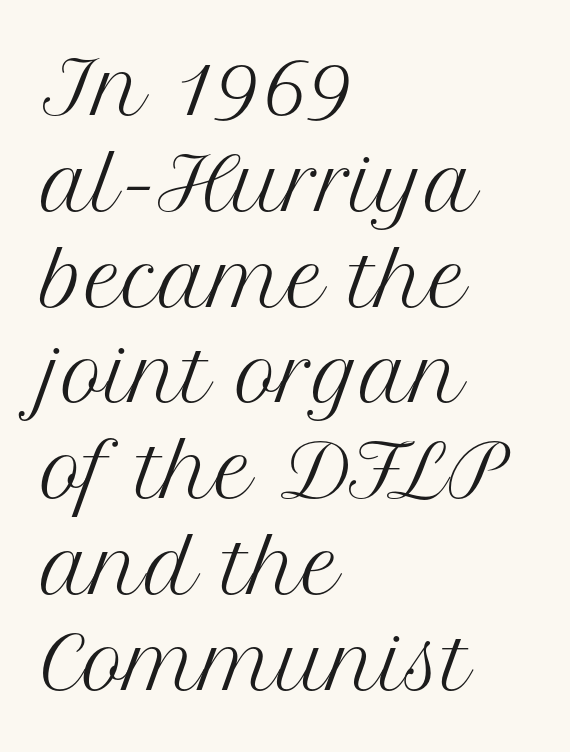
Q: Is the text bold? A: No.
Q: Is the text italic (slanted)? A: Yes.
Q: Is the typeface a serif or a sans-serif typeface? A: Serif.
Q: Is the text underlined? A: No.
Q: How is the paragraph aligned? A: Left-aligned.
Q: Is the spacing between letters normal or unusually wide? A: Normal.
Q: Is the spacing between lines tight, normal or loose? A: Normal.
Q: Width (condensed, normal, or wide)? A: Normal.
Q: Stroke contrast? A: Medium.
Q: x-height? A: Medium.
Q: Monospaced? A: No.
